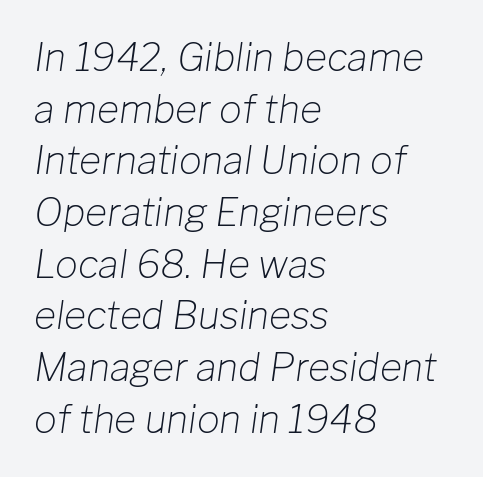
Short note: letters normally spaced. Is this a heavy cut? Hardly; it is regular or lighter. The line-height multiplier appears to be the usual default. Yep, that's italic — everything's leaning.
